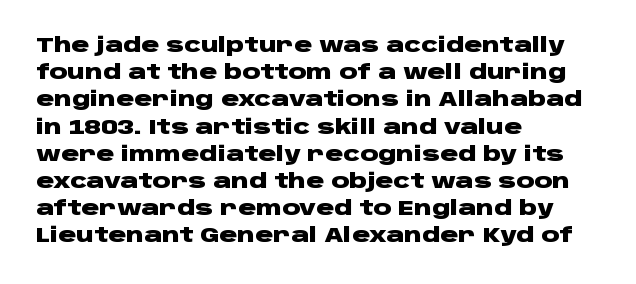
The image shows 20 px bold type, upright; set left-aligned, normal line spacing (1.36x), normal letter spacing, not underlined.
